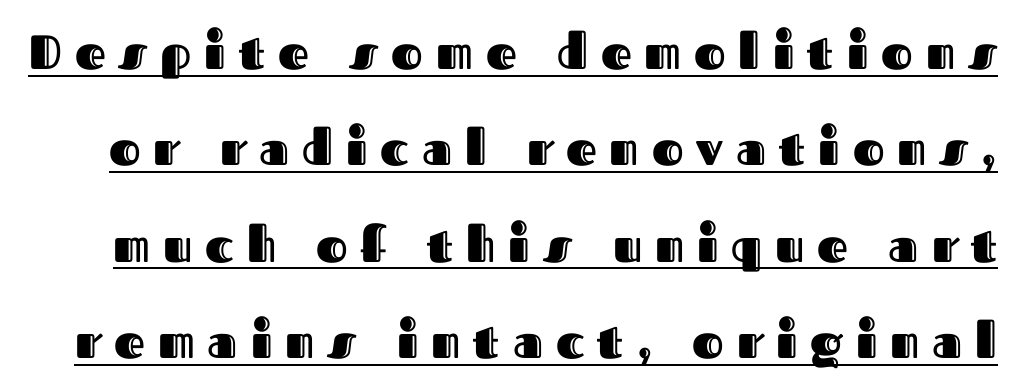
{"italic": "no", "width": "normal", "x_height": "medium", "monospaced": "no", "underline": "yes", "line_spacing": "loose", "line_spacing_ratio": 2.01, "letter_spacing": "wide", "letter_spacing_em": 0.27, "glyph_px": 48}
